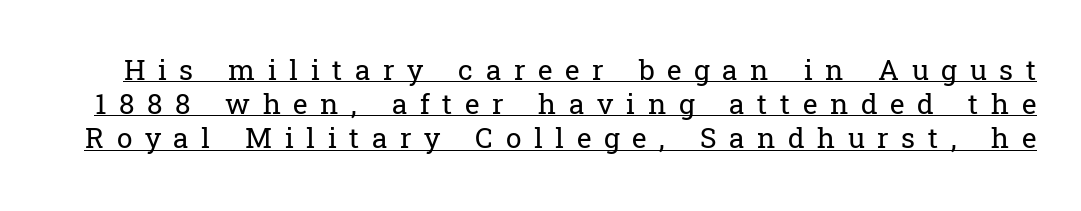
Q: Is the text bold? A: No.
Q: Is the text italic (slanted)? A: No, it is upright.
Q: Is the typeface a serif or a sans-serif typeface? A: Serif.
Q: Is the text underlined? A: Yes.
Q: Is the spacing between letters normal or unusually wide? A: Unusually wide.
Q: Width (condensed, normal, or wide)? A: Normal.
Q: Stroke contrast? A: Low.
Q: x-height? A: Medium.
Q: Monospaced? A: No.
